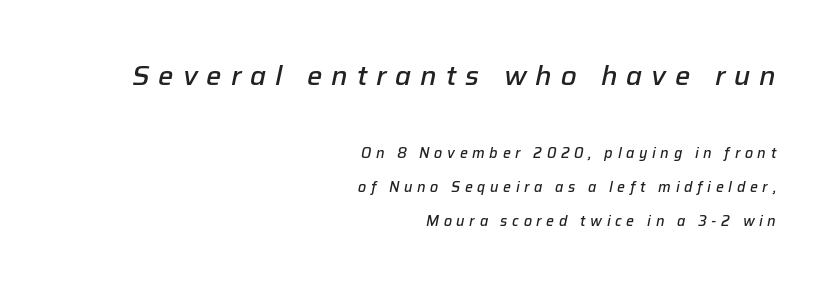
{"italic": "yes", "lean": "right", "slant_degrees": 12, "bold": "semi", "underline": "no", "align": "right", "line_spacing": "loose", "line_spacing_ratio": 2.45, "letter_spacing": "wide", "letter_spacing_em": 0.33, "larger_block": "first", "size_ratio": 1.93, "glyph_px": 27}
